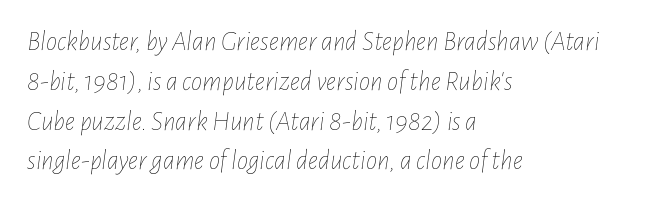
The image shows 28 px thin, condensed type, italic (leaning right); set left-aligned, normal line spacing (1.42x), normal letter spacing, not underlined; low stroke contrast and a medium x-height.
